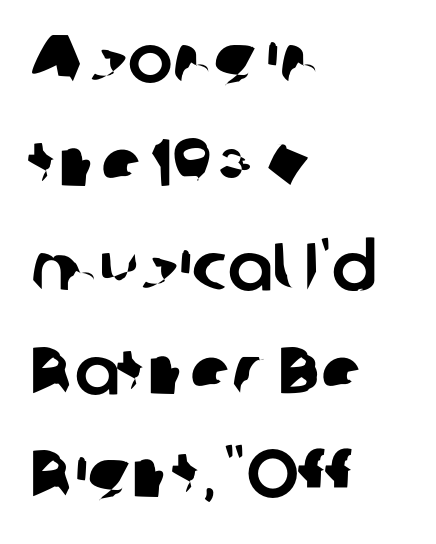
The image shows 67 px sans-serif type; set left-aligned, normal line spacing (1.55x), normal letter spacing, not underlined; low stroke contrast and a medium x-height.
